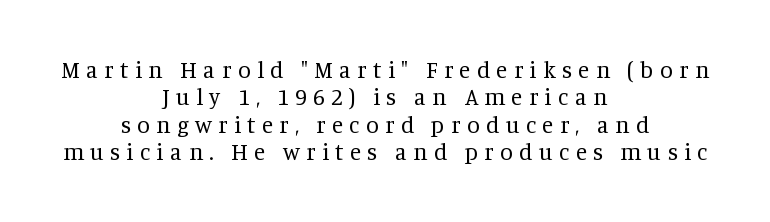
The passage shown is not underscored anywhere. Someone cranked the tracking dial way up on this one. The lines in this sample share a center point and differ in where they start and stop. The strokes carry an ordinary text weight at most.
